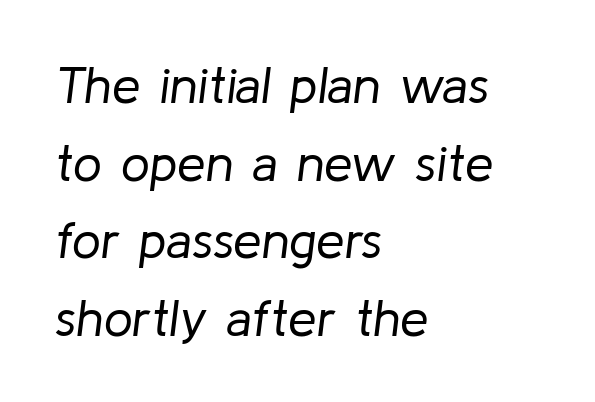
The image shows 51 px regular-weight type, italic (leaning right); set left-aligned, normal line spacing (1.52x), normal letter spacing, not underlined; low stroke contrast and a medium x-height.
